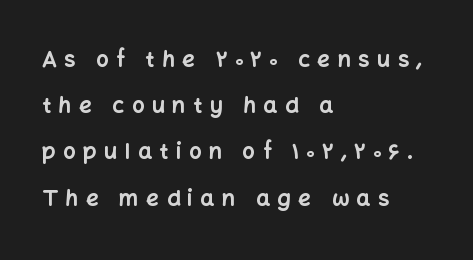
{"italic": "no", "bold": "yes", "underline": "no", "align": "left", "line_spacing": "loose", "line_spacing_ratio": 2.1, "letter_spacing": "wide", "letter_spacing_em": 0.35, "glyph_px": 22}
